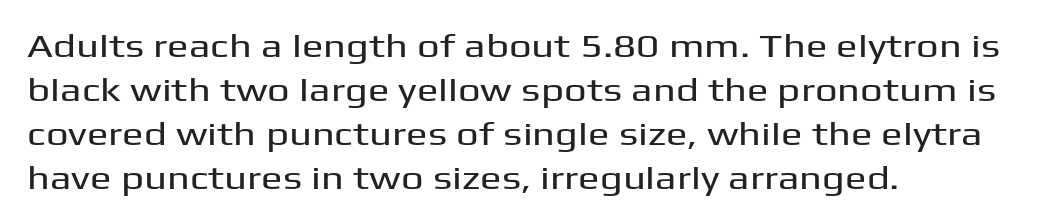
Q: Is the text italic (slanted)? A: No, it is upright.
Q: Is the typeface a serif or a sans-serif typeface? A: Sans-serif.
Q: Is the text underlined? A: No.
Q: How is the paragraph aligned? A: Left-aligned.
Q: Is the spacing between letters normal or unusually wide? A: Normal.
Q: Is the spacing between lines tight, normal or loose? A: Normal.
Q: Width (condensed, normal, or wide)? A: Wide.
Q: Stroke contrast? A: Medium.
Q: x-height? A: Medium.
Q: Monospaced? A: No.
